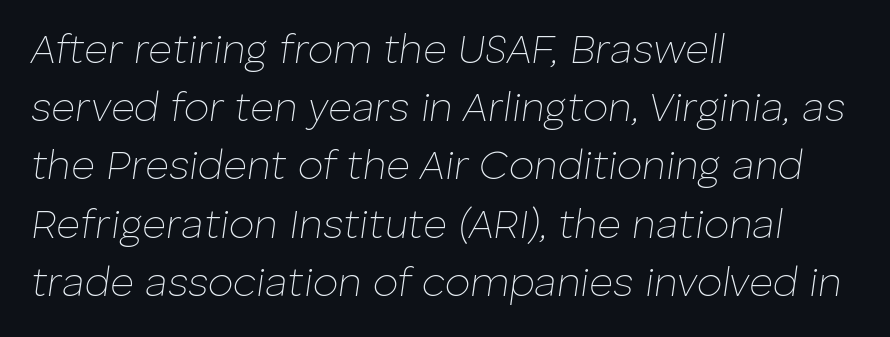
{"italic": "yes", "lean": "right", "slant_degrees": 8, "bold": "no", "weight": "thin", "width": "normal", "stroke_contrast": "low", "x_height": "medium", "monospaced": "no", "underline": "no", "align": "left", "line_spacing": "normal", "line_spacing_ratio": 1.42, "letter_spacing": "normal", "letter_spacing_em": 0.0, "glyph_px": 41}
